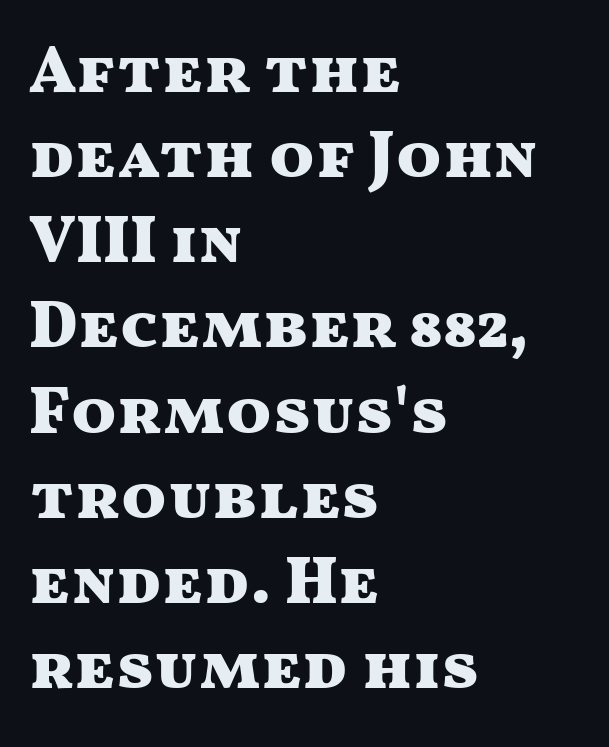
The image shows 66 px heavy, wide sans-serif type, upright; set left-aligned, normal line spacing (1.29x), normal letter spacing, not underlined; medium stroke contrast and a medium x-height.
